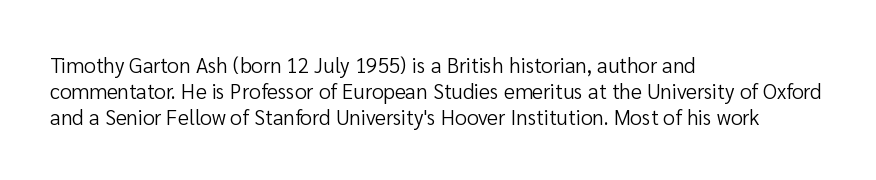
The image shows 21 px text type, upright; set left-aligned, line spacing 1.23x, normal letter spacing, not underlined.
